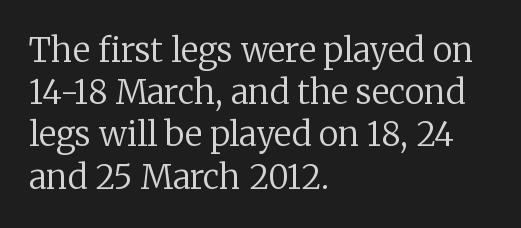
{"serif": "yes", "italic": "no", "bold": "no", "weight": "regular", "width": "normal", "stroke_contrast": "low", "x_height": "medium", "monospaced": "no", "underline": "no", "align": "left", "line_spacing": "normal", "line_spacing_ratio": 1.28, "letter_spacing": "normal", "letter_spacing_em": 0.0, "glyph_px": 33}
